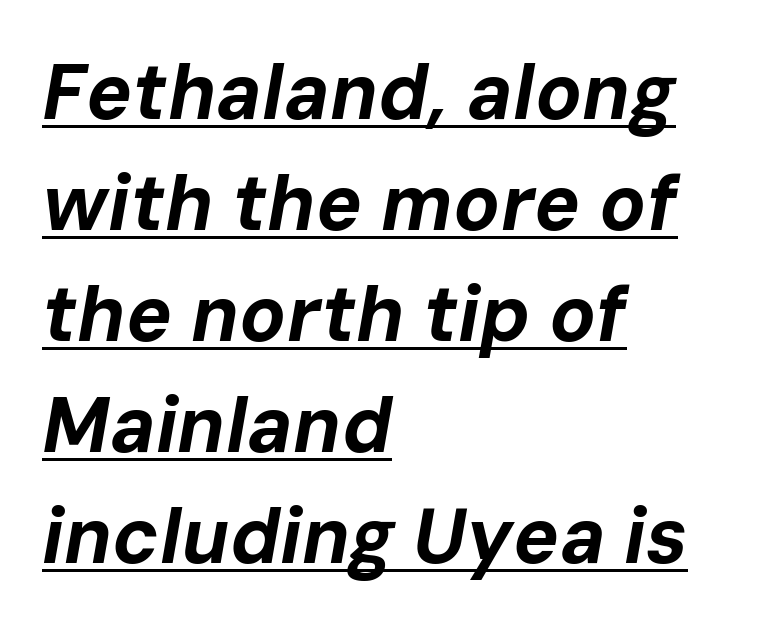
{"italic": "yes", "lean": "right", "slant_degrees": 10, "bold": "yes", "weight": "bold", "width": "normal", "stroke_contrast": "low", "x_height": "medium", "monospaced": "no", "underline": "yes", "align": "left", "line_spacing": "normal", "line_spacing_ratio": 1.44, "letter_spacing": "normal", "letter_spacing_em": 0.0, "glyph_px": 77}
